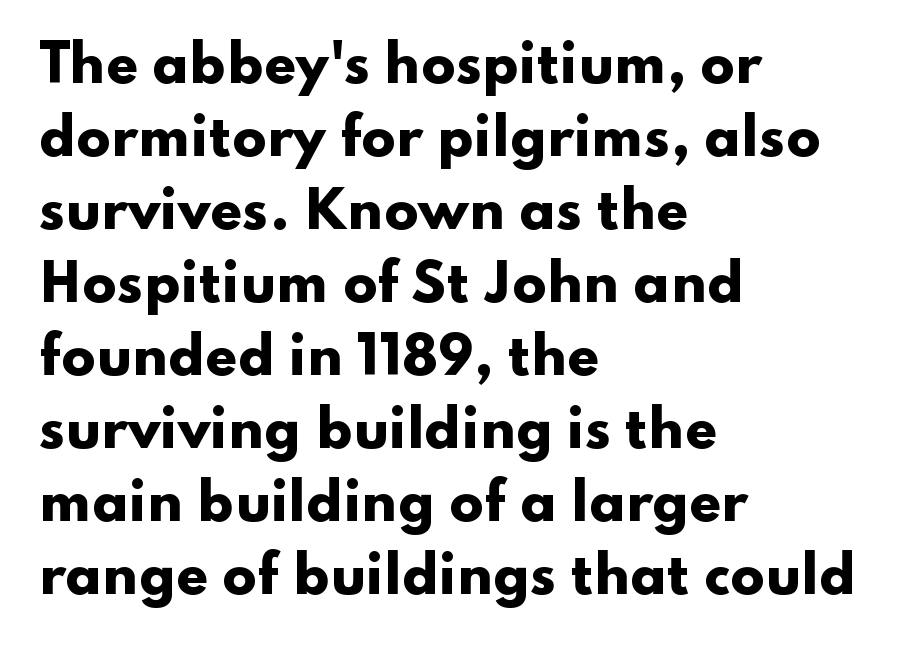
Q: Is the text bold? A: Yes.
Q: Is the text italic (slanted)? A: No, it is upright.
Q: Is the typeface a serif or a sans-serif typeface? A: Sans-serif.
Q: Is the text underlined? A: No.
Q: How is the paragraph aligned? A: Left-aligned.
Q: Is the spacing between letters normal or unusually wide? A: Normal.
Q: Is the spacing between lines tight, normal or loose? A: Normal.
Q: Width (condensed, normal, or wide)? A: Wide.
Q: Stroke contrast? A: Low.
Q: x-height? A: Small.
Q: Monospaced? A: No.
